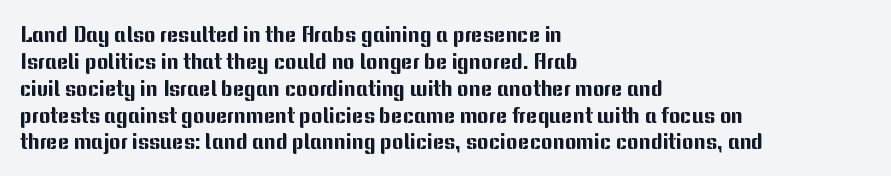
Q: Is the text italic (slanted)? A: No, it is upright.
Q: Is the text underlined? A: No.
Q: How is the paragraph aligned? A: Left-aligned.
Q: Is the spacing between letters normal or unusually wide? A: Normal.
